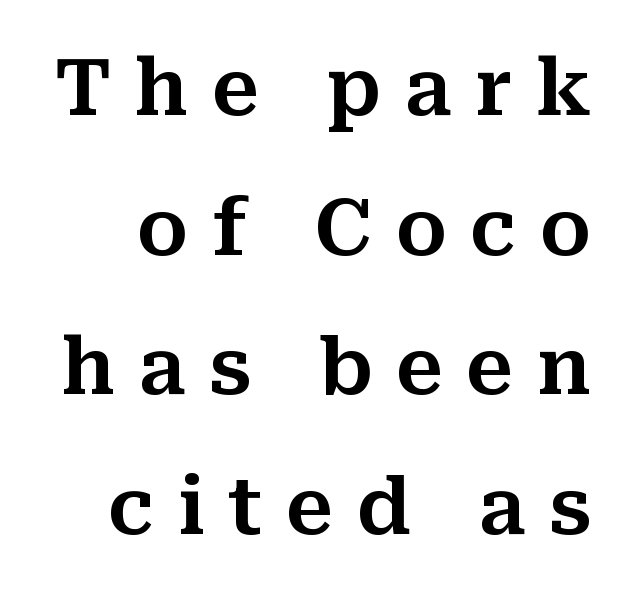
Q: Is the text italic (slanted)? A: No, it is upright.
Q: Is the typeface a serif or a sans-serif typeface? A: Serif.
Q: Is the text underlined? A: No.
Q: Is the spacing between letters normal or unusually wide? A: Unusually wide.
Q: Width (condensed, normal, or wide)? A: Normal.
Q: Stroke contrast? A: Medium.
Q: x-height? A: Medium.
Q: Monospaced? A: No.
